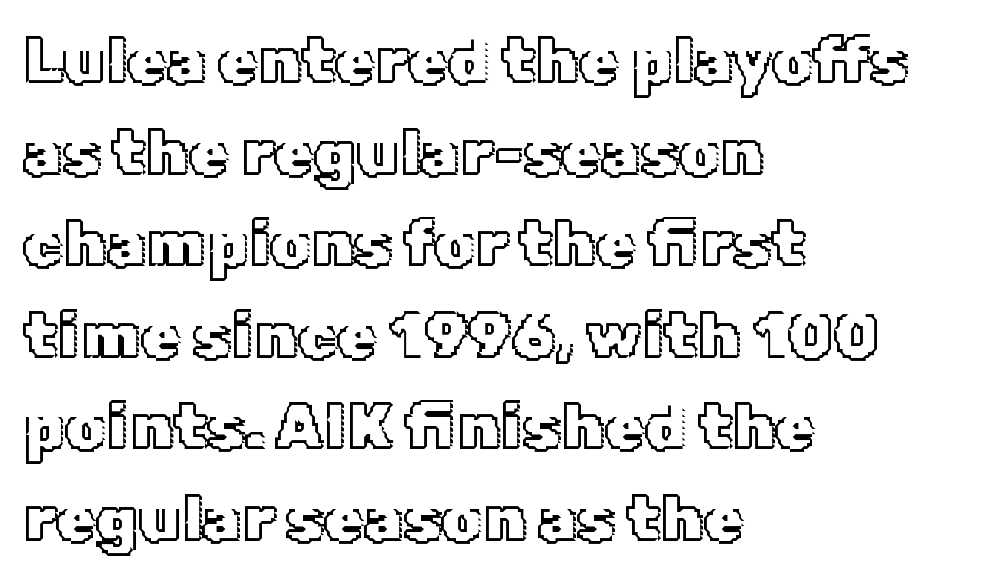
Does the copy run flush right? No — it runs flush left. Students, observe: this is what conventionally led text looks like. Check the space under the baseline: it is left empty. The passage shown is typed in a proportional face where columns would drift. Unlike italic type, these characters show no tilt at all. Default kerning and tracking; the words read as compact shapes.
